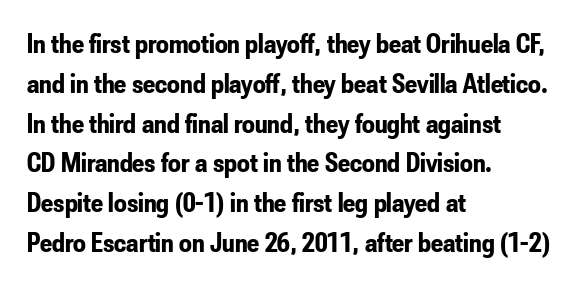
{"serif": "no", "italic": "no", "bold": "yes", "weight": "bold", "width": "condensed", "stroke_contrast": "low", "x_height": "small", "monospaced": "no", "underline": "no", "align": "left", "line_spacing": "normal", "line_spacing_ratio": 1.42, "letter_spacing": "normal", "letter_spacing_em": 0.0, "glyph_px": 28}
